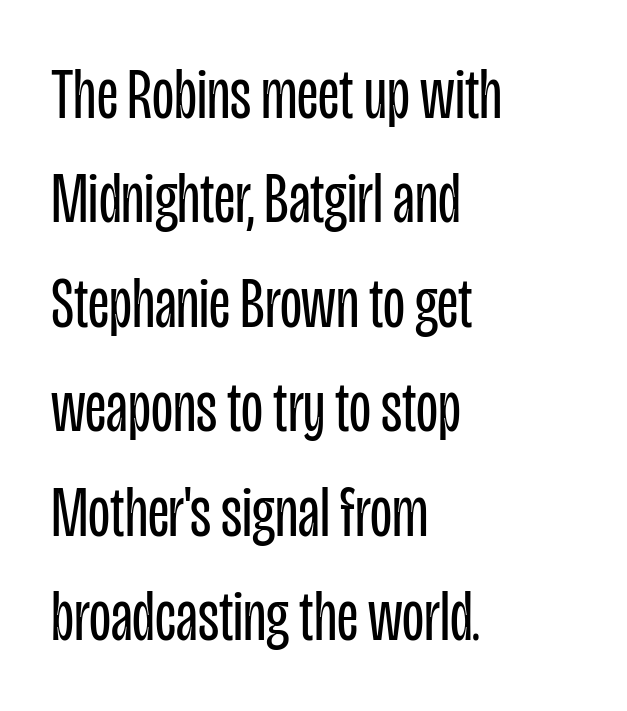
{"serif": "no", "italic": "no", "bold": "no", "weight": "regular", "width": "condensed", "stroke_contrast": "low", "x_height": "large", "monospaced": "no", "underline": "no", "align": "left", "line_spacing": "normal", "line_spacing_ratio": 1.45, "letter_spacing": "normal", "letter_spacing_em": 0.0, "glyph_px": 72}
